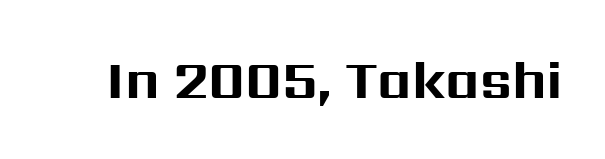
{"serif": "no", "italic": "no", "bold": "yes", "weight": "bold", "width": "normal", "stroke_contrast": "medium", "x_height": "medium", "monospaced": "no", "underline": "no", "letter_spacing": "normal", "letter_spacing_em": 0.0, "glyph_px": 53}
